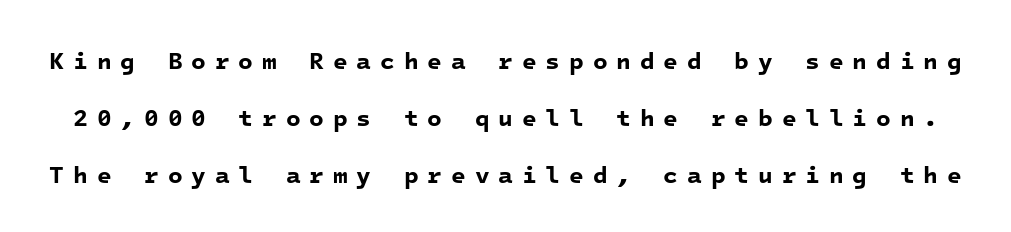
The image shows 24 px bold type; set loose line spacing (2.37x), unusually wide letter spacing (+0.37 em), not underlined.
